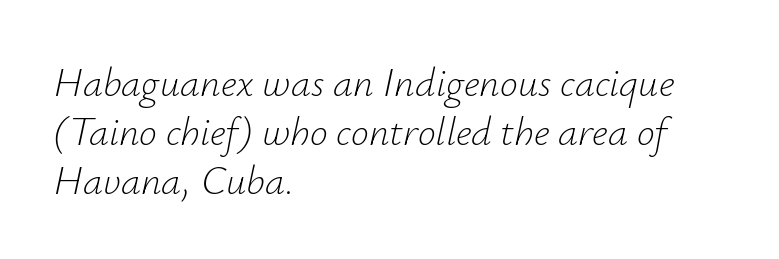
The image shows 40 px light type, italic (leaning right); set left-aligned, line spacing 1.22x, normal letter spacing, not underlined; low stroke contrast and a small x-height.
